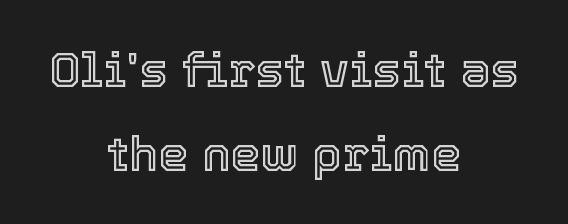
{"italic": "no", "width": "normal", "x_height": "medium", "monospaced": "no", "underline": "no", "align": "center", "line_spacing_ratio": 1.75, "letter_spacing": "normal", "letter_spacing_em": 0.0, "glyph_px": 48}
